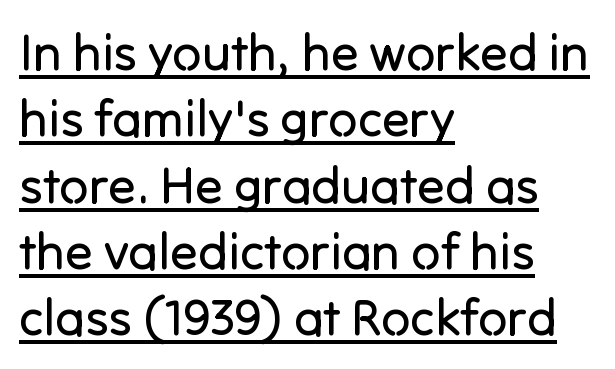
The image shows 51 px regular-weight sans-serif type, upright; set left-aligned, normal line spacing (1.3x), normal letter spacing, underlined; low stroke contrast and a medium x-height.
